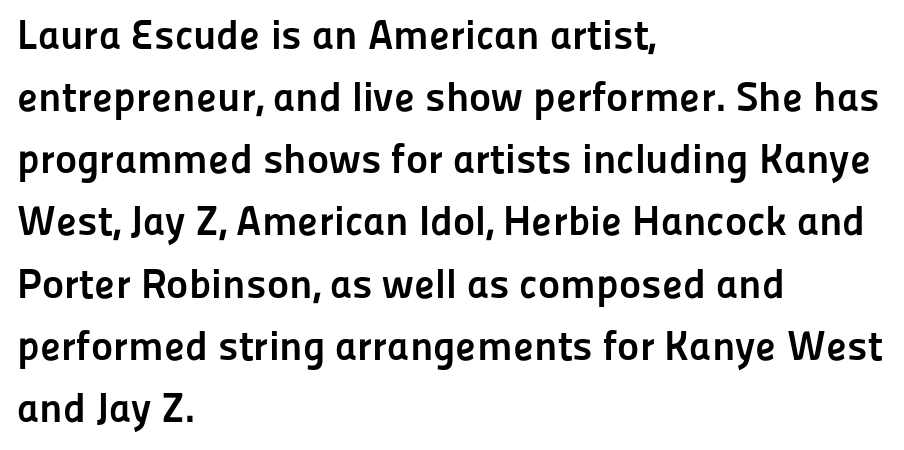
Horizontal bands of white between lines are of average thickness. Lines of text with bare space underneath. Characters remain perfectly vertical along every line. The letters are bold, with thick, heavy strokes. The lines are quadded left.
